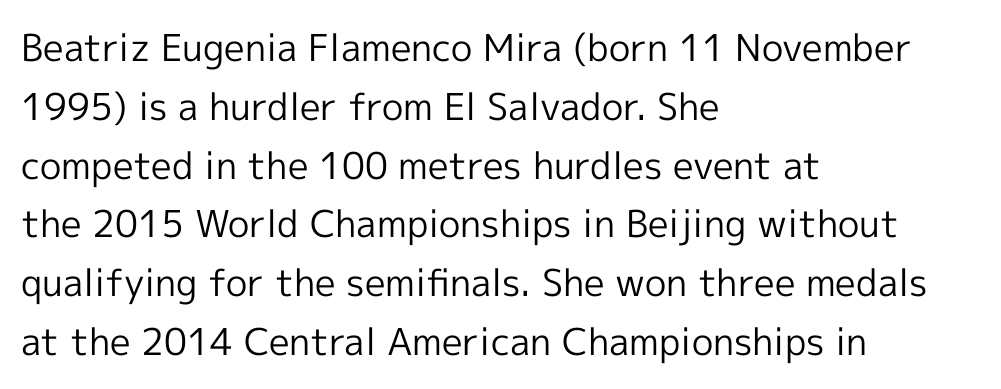
{"serif": "no", "italic": "no", "bold": "no", "weight": "regular", "width": "normal", "x_height": "medium", "monospaced": "no", "underline": "no", "align": "left", "line_spacing": "normal", "line_spacing_ratio": 1.59, "letter_spacing": "normal", "letter_spacing_em": 0.0, "glyph_px": 37}
